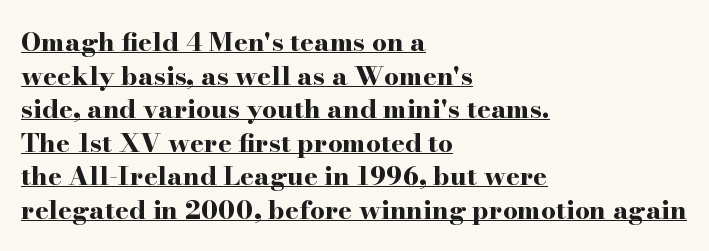
Q: Is the text bold? A: Yes.
Q: Is the text italic (slanted)? A: No, it is upright.
Q: Is the text underlined? A: Yes.
Q: How is the paragraph aligned? A: Left-aligned.
Q: Is the spacing between letters normal or unusually wide? A: Normal.
Q: Is the spacing between lines tight, normal or loose? A: Normal.
